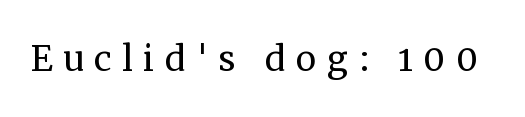
The image shows 47 px regular-weight serif type, upright; set unusually wide letter spacing (+0.21 em), not underlined; medium stroke contrast and a medium x-height.
